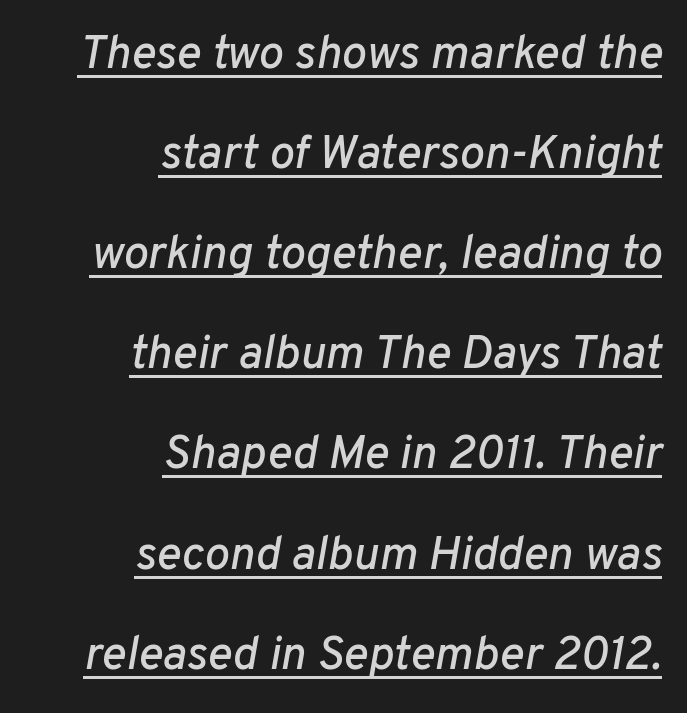
The image shows 47 px text type, italic (leaning right); set right-aligned, loose line spacing (2.13x), normal letter spacing, underlined; low stroke contrast and a medium x-height.
